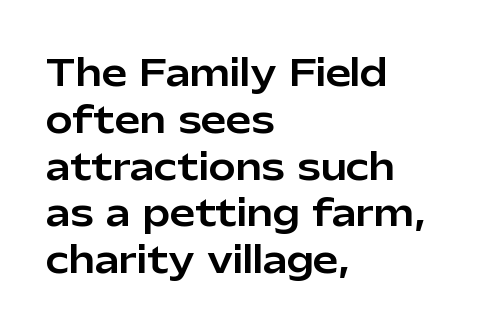
{"serif": "no", "italic": "no", "width": "normal", "stroke_contrast": "low", "x_height": "medium", "monospaced": "no", "underline": "no", "align": "left", "line_spacing": "normal", "line_spacing_ratio": 1.3, "letter_spacing": "normal", "letter_spacing_em": 0.0, "glyph_px": 36}
